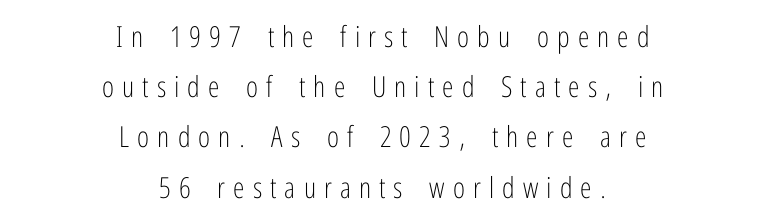
{"serif": "no", "italic": "no", "bold": "no", "weight": "light", "width": "condensed", "stroke_contrast": "low", "x_height": "medium", "monospaced": "no", "underline": "no", "align": "center", "line_spacing_ratio": 1.73, "letter_spacing": "wide", "letter_spacing_em": 0.28, "glyph_px": 29}
